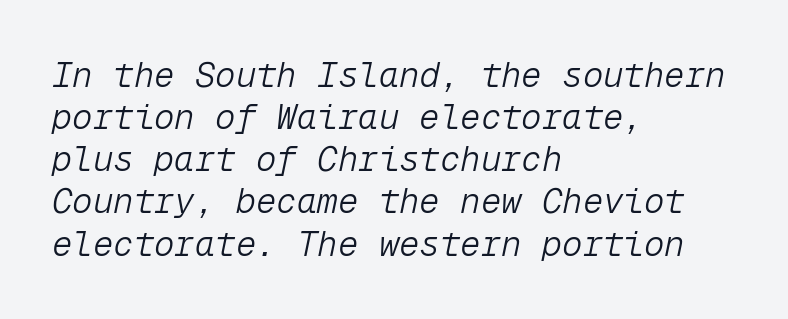
The image shows 34 px light type, italic (leaning right), monospaced; set left-aligned, line spacing 1.24x, normal letter spacing, not underlined; low stroke contrast and a medium x-height.
